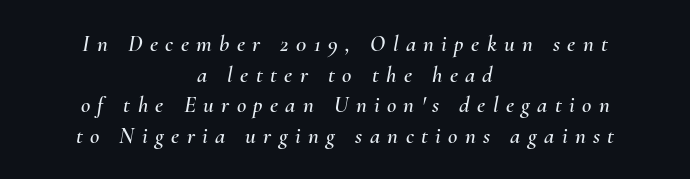
The image shows 23 px text type, italic (leaning right); set centered, normal line spacing (1.33x), unusually wide letter spacing (+0.32 em), not underlined.
